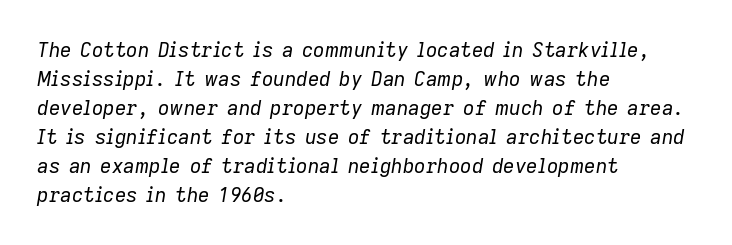
The image shows 20 px text type, italic (leaning right); set left-aligned, normal line spacing (1.45x), normal letter spacing, not underlined.
